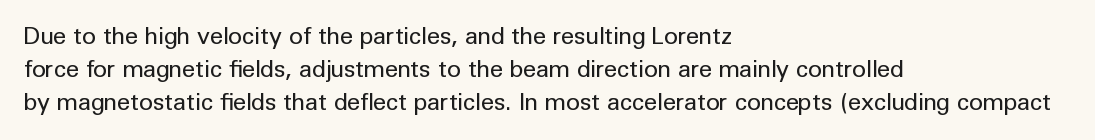
Q: Is the text bold? A: No.
Q: Is the text italic (slanted)? A: No, it is upright.
Q: Is the text underlined? A: No.
Q: How is the paragraph aligned? A: Left-aligned.
Q: Is the spacing between letters normal or unusually wide? A: Normal.
Q: Is the spacing between lines tight, normal or loose? A: Normal.
